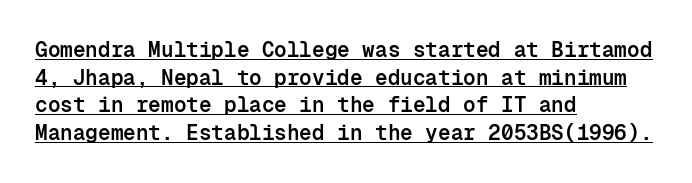
{"italic": "no", "bold": "semi", "underline": "yes", "align": "left", "line_spacing": "normal", "line_spacing_ratio": 1.32, "letter_spacing": "normal", "letter_spacing_em": 0.0, "glyph_px": 21}
